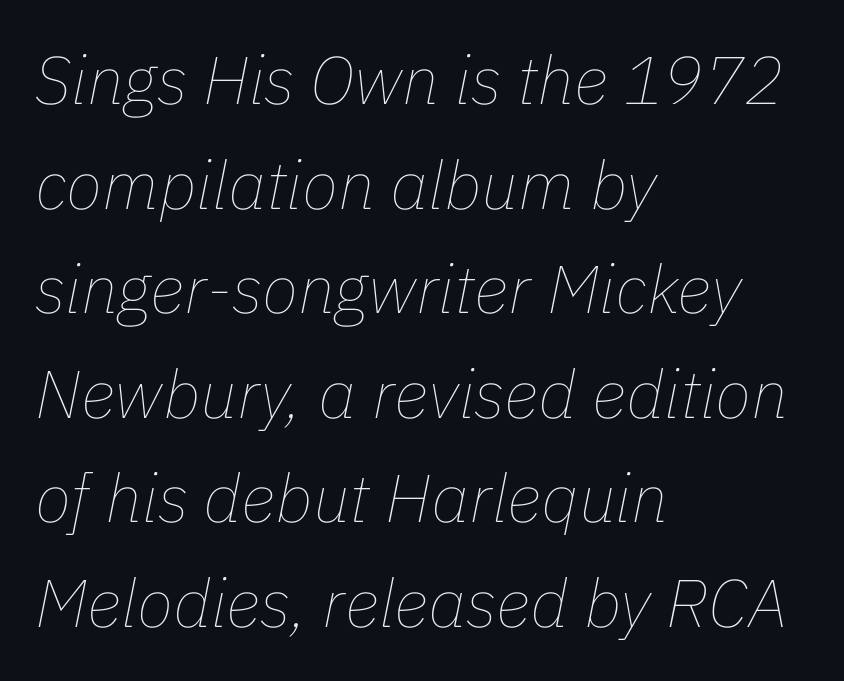
{"italic": "yes", "lean": "right", "slant_degrees": 11, "bold": "no", "weight": "thin", "width": "normal", "stroke_contrast": "low", "x_height": "medium", "monospaced": "no", "underline": "no", "align": "left", "line_spacing": "normal", "line_spacing_ratio": 1.56, "letter_spacing": "normal", "letter_spacing_em": 0.0, "glyph_px": 67}
